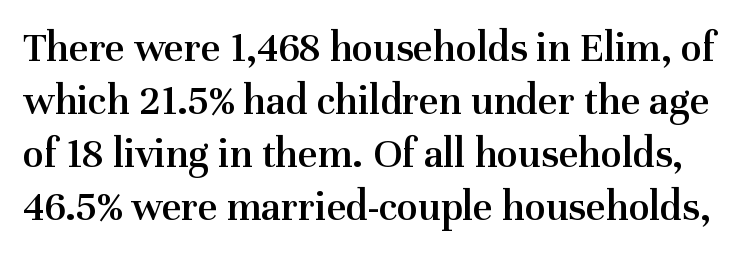
Q: Is the text bold? A: Semi-bold.
Q: Is the text italic (slanted)? A: No, it is upright.
Q: Is the typeface a serif or a sans-serif typeface? A: Serif.
Q: Is the text underlined? A: No.
Q: Is the spacing between letters normal or unusually wide? A: Normal.
Q: Width (condensed, normal, or wide)? A: Normal.
Q: Stroke contrast? A: Medium.
Q: x-height? A: Medium.
Q: Monospaced? A: No.
